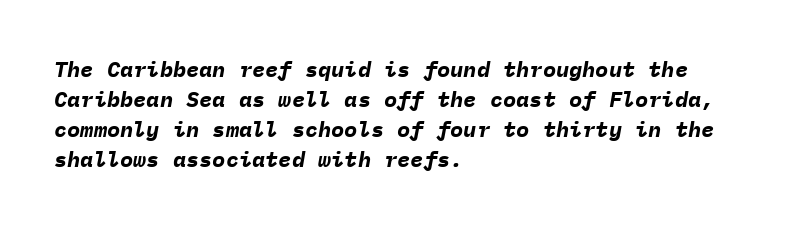
The characters look thick and weighty, a clear bold. The gap between lines stays unmarked. The rag falls on the right side of this text block. Is the letter spacing exaggerated? No — it looks like the ordinary default. This sample keeps an unexceptional amount of space between lines.
